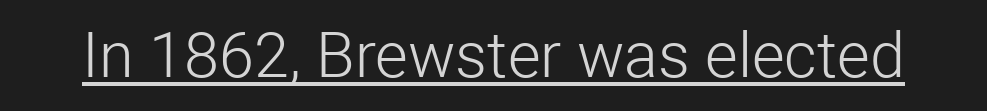
Q: Is the text bold? A: No.
Q: Is the text italic (slanted)? A: No, it is upright.
Q: Is the typeface a serif or a sans-serif typeface? A: Sans-serif.
Q: Is the text underlined? A: Yes.
Q: Is the spacing between letters normal or unusually wide? A: Normal.
Q: Width (condensed, normal, or wide)? A: Normal.
Q: Stroke contrast? A: Low.
Q: x-height? A: Medium.
Q: Monospaced? A: No.
